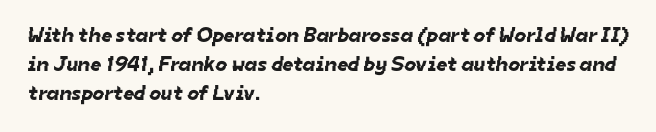
Q: Is the text underlined? A: No.
Q: How is the paragraph aligned? A: Left-aligned.
Q: Is the spacing between letters normal or unusually wide? A: Normal.
Q: Is the spacing between lines tight, normal or loose? A: Normal.
